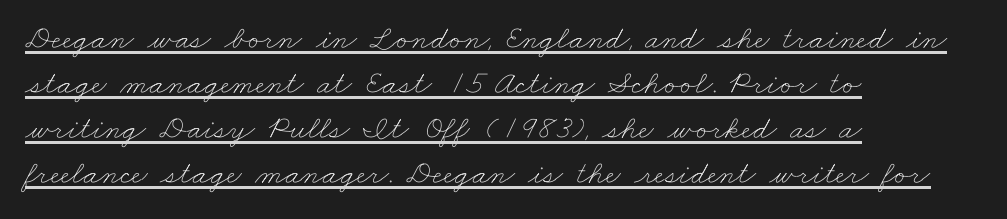
Q: Is the text bold? A: No.
Q: Is the text underlined? A: Yes.
Q: How is the paragraph aligned? A: Left-aligned.
Q: Is the spacing between letters normal or unusually wide? A: Normal.
Q: Is the spacing between lines tight, normal or loose? A: Normal.
Q: Width (condensed, normal, or wide)? A: Wide.
Q: Stroke contrast? A: Low.
Q: x-height? A: Small.
Q: Monospaced? A: No.
